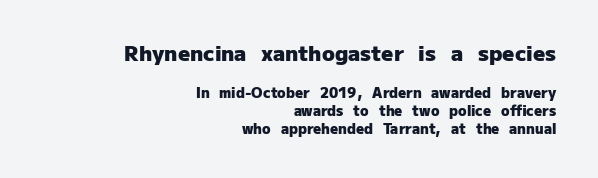
Q: Is the text bold? A: Yes.
Q: Is the text italic (slanted)? A: No, it is upright.
Q: Is the text underlined? A: No.
Q: How is the paragraph aligned? A: Right-aligned.
Q: Is the spacing between letters normal or unusually wide? A: Normal.
Q: Is the spacing between lines tight, normal or loose? A: Normal.
Q: Which block of text is set in a larger size, the first (top) or the second (bottom)? A: The first (top) one.
